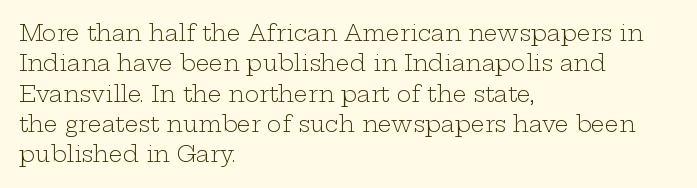
The image shows 22 px text type, upright; set left-aligned, normal line spacing (1.38x), normal letter spacing, not underlined.
